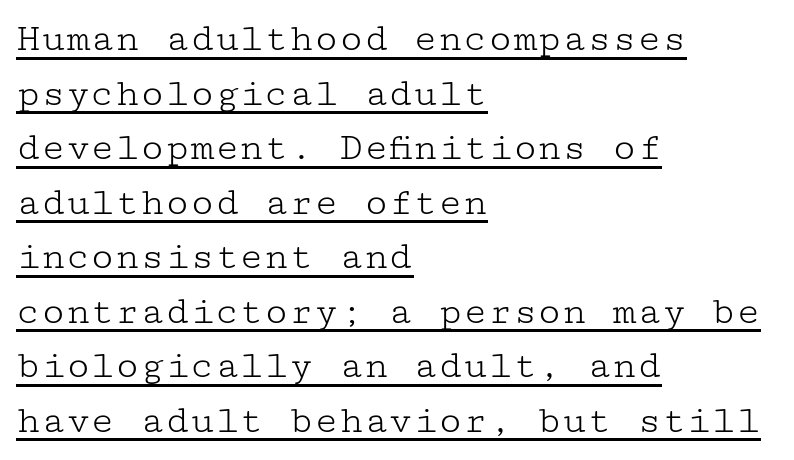
The image shows 41 px light, wide serif type, upright; set left-aligned, normal line spacing (1.33x), normal letter spacing, underlined; low stroke contrast and a medium x-height.
